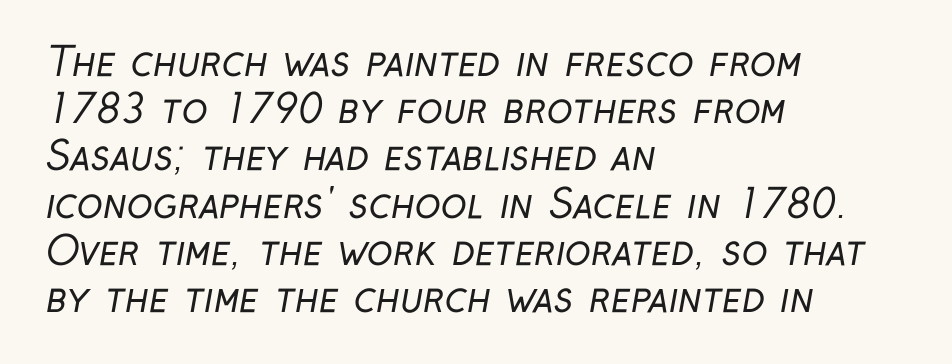
Q: Is the text bold? A: No.
Q: Is the typeface a serif or a sans-serif typeface? A: Sans-serif.
Q: Is the text underlined? A: No.
Q: How is the paragraph aligned? A: Left-aligned.
Q: Is the spacing between letters normal or unusually wide? A: Normal.
Q: Width (condensed, normal, or wide)? A: Condensed.
Q: Stroke contrast? A: Low.
Q: x-height? A: Medium.
Q: Monospaced? A: No.
